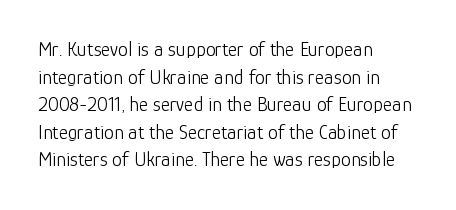
This rendering leaves character spacing at its baseline value. These lines stack with their left ends in a neat column. Reading down the column, the eye jumps a familiar distance to each next line. Stroke mass is kept to a normal reading level or below. Unlike italic type, these characters show no tilt at all. No word sits above an underline.
